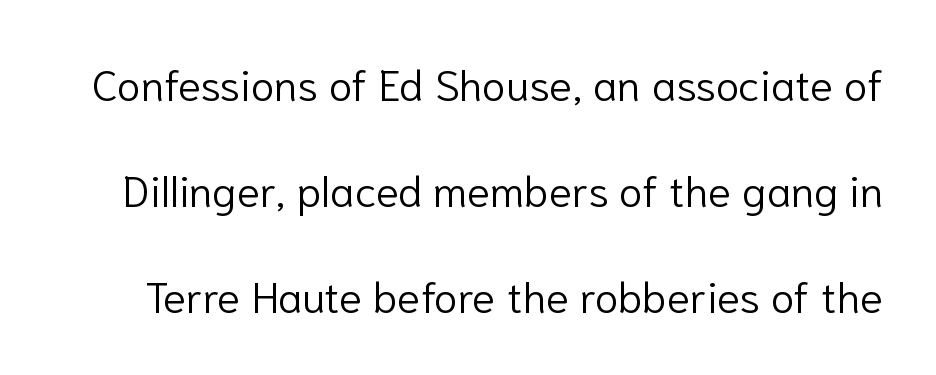
Observe the ordinary spacing: letters are neighbours, not strangers. Does the lettering tilt? It doesn't — this is upright. The string is rendered with underlining switched off. The rendering uses natural spacing where letterforms have individual widths.
